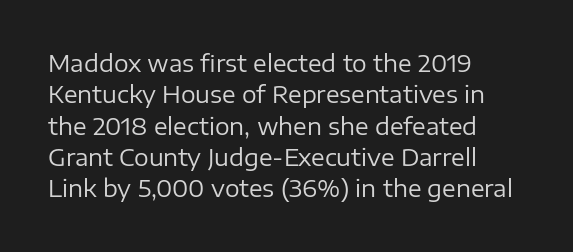
{"italic": "no", "bold": "no", "underline": "no", "align": "left", "line_spacing": "normal", "line_spacing_ratio": 1.36, "letter_spacing": "normal", "letter_spacing_em": 0.0, "glyph_px": 23}
